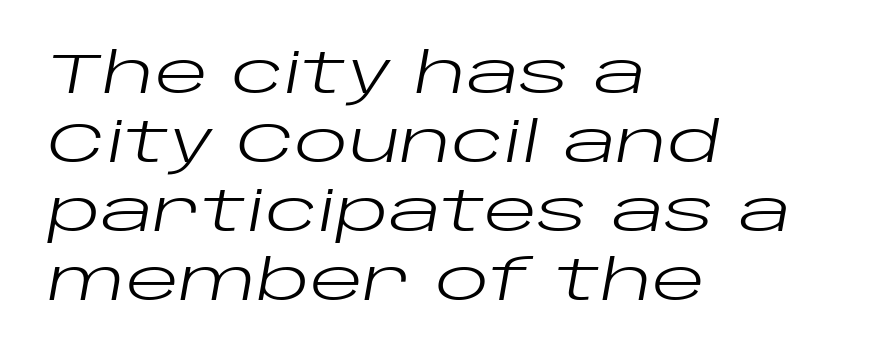
{"italic": "yes", "lean": "right", "slant_degrees": 10, "bold": "no", "weight": "regular", "width": "wide", "stroke_contrast": "low", "x_height": "large", "monospaced": "no", "underline": "no", "align": "left", "line_spacing_ratio": 1.23, "letter_spacing": "normal", "letter_spacing_em": 0.0, "glyph_px": 56}
